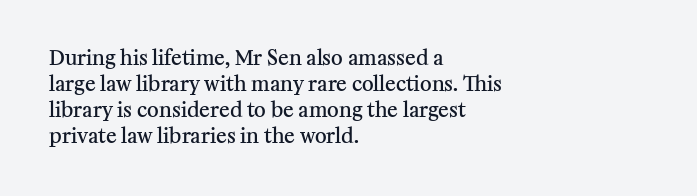
{"italic": "no", "bold": "semi", "underline": "no", "align": "left", "line_spacing": "normal", "line_spacing_ratio": 1.3, "letter_spacing": "normal", "letter_spacing_em": 0.0, "glyph_px": 20}
